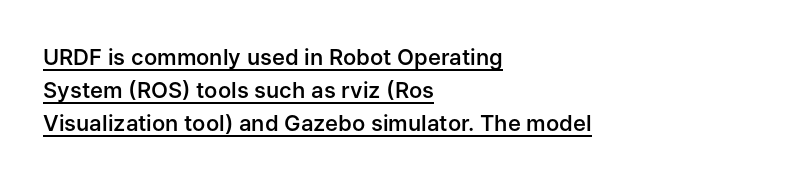
These lines stack with their left ends in a neat column. Honestly, the underline is the first thing you notice here. In terms of posture, this sample is upright. Notice how descenders clear the ascenders below comfortably — that's standard leading.
